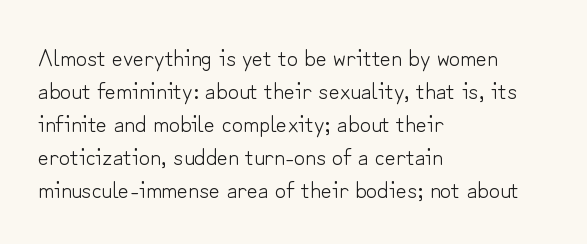
Q: Is the text bold? A: No.
Q: Is the text italic (slanted)? A: No, it is upright.
Q: Is the text underlined? A: No.
Q: How is the paragraph aligned? A: Left-aligned.
Q: Is the spacing between letters normal or unusually wide? A: Normal.
Q: Is the spacing between lines tight, normal or loose? A: Normal.
